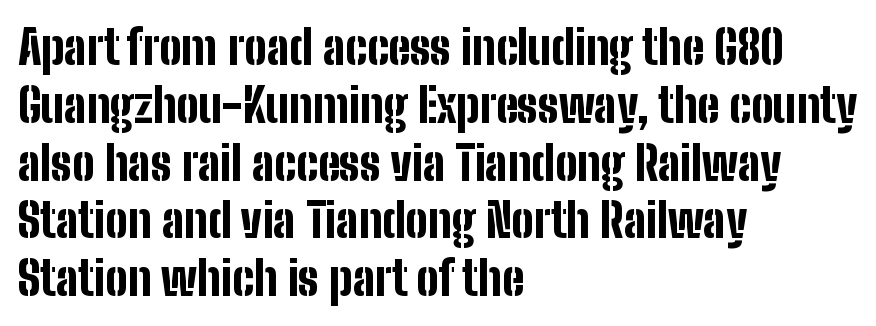
This rendering employs a face without finishing strokes, i.e., a sans-serif. Letter spacing: default. The space directly below the letters is spotless. Visually the block forms a straight wall on the left and a jagged coastline on the right. Here the designer chose a conventional face with non-uniform glyph widths. The axis of the letterforms is exactly vertical.
